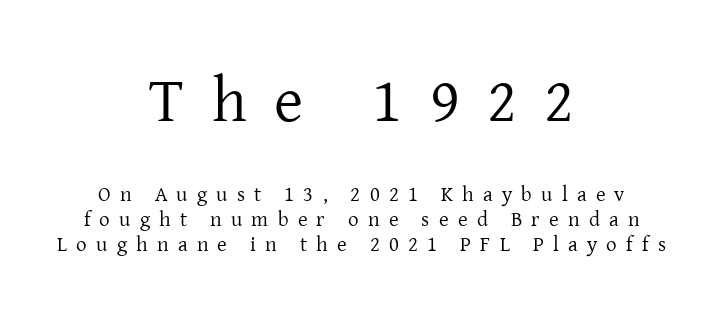
You could not count columns in this text — the font is proportionally spaced. Unbolded letterforms with no extra heft. The string is rendered with underlining switched off. A typesetter would mark this as roman, not italic. The tracking jumps out immediately: characters are airy and widely separated. In CSS terms this would be text-align: center.
